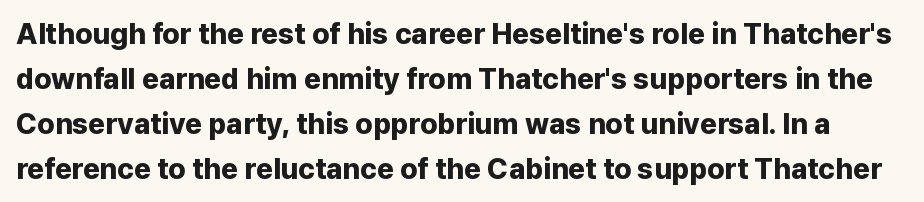
Heavy, bold letterforms. Posture: upright roman. A typesetter would call this proportional, since set widths differ per character. A typesetter would call this leading conventional body-copy spacing. This rendering features lettering with no underline. You can tell from the bare stems that sans-serif type was used.
